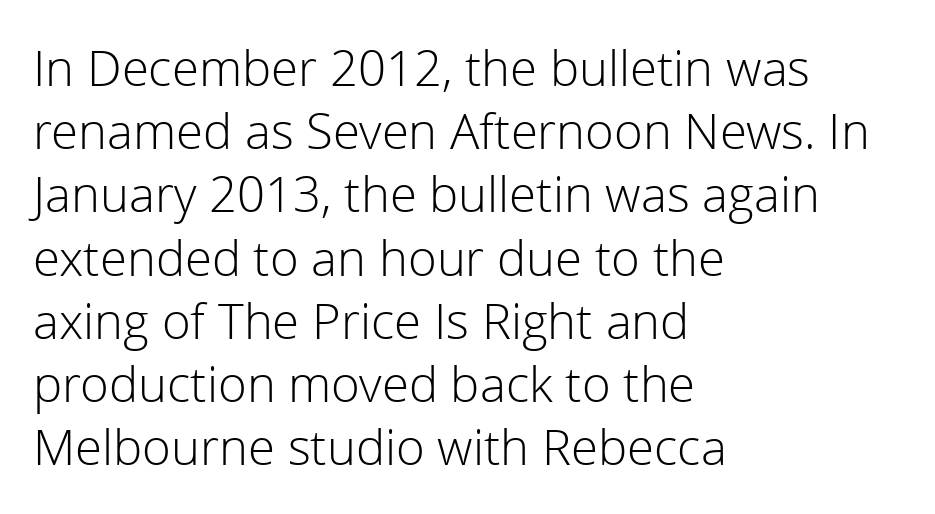
Q: Is the text bold? A: No.
Q: Is the text italic (slanted)? A: No, it is upright.
Q: Is the typeface a serif or a sans-serif typeface? A: Sans-serif.
Q: Is the text underlined? A: No.
Q: How is the paragraph aligned? A: Left-aligned.
Q: Is the spacing between letters normal or unusually wide? A: Normal.
Q: Is the spacing between lines tight, normal or loose? A: Normal.
Q: Width (condensed, normal, or wide)? A: Normal.
Q: x-height? A: Medium.
Q: Monospaced? A: No.
